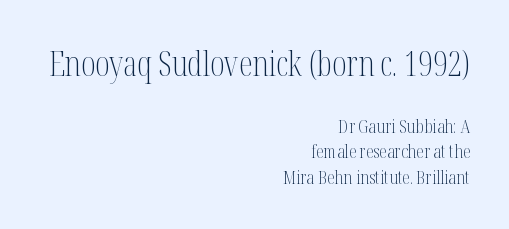
The rendering shows small feet on the letterforms — a serif design. This sample has the flowing, uneven cadence of proportional lettering. A student would notice the top passage is typeset larger than what follows. Which margin do the lines hug? The right one — the left edge is uneven. Horizontal bands of white between lines are of average thickness. Any mark beneath the type? The region is blank.
